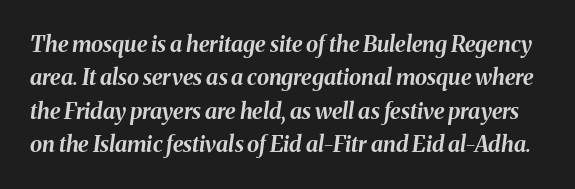
The image shows 22 px bold type, italic (leaning right); set normal line spacing (1.52x), normal letter spacing, not underlined.
